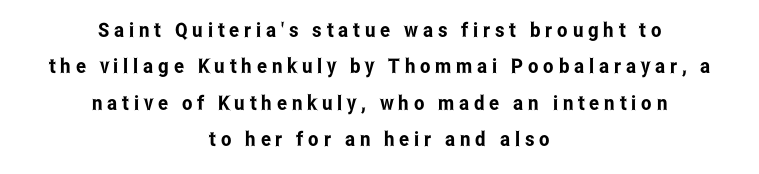
The image shows 20 px text type, upright; set centered, line spacing 1.82x, unusually wide letter spacing (+0.24 em), not underlined.
